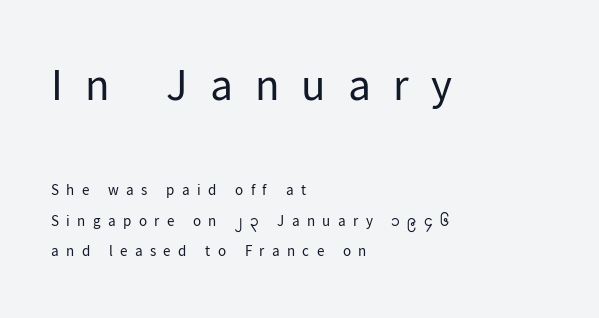
The image shows 45 px regular-weight sans-serif type, upright; set left-aligned, loose line spacing (2.03x), unusually wide letter spacing (+0.49 em), not underlined; the first (top) block is 3.0x larger; low stroke contrast and a medium x-height.
